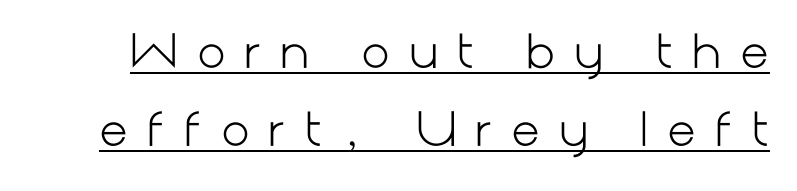
Q: Is the text bold? A: No.
Q: Is the text italic (slanted)? A: No, it is upright.
Q: Is the typeface a serif or a sans-serif typeface? A: Sans-serif.
Q: Is the text underlined? A: Yes.
Q: Is the spacing between letters normal or unusually wide? A: Unusually wide.
Q: Width (condensed, normal, or wide)? A: Normal.
Q: Stroke contrast? A: Low.
Q: x-height? A: Medium.
